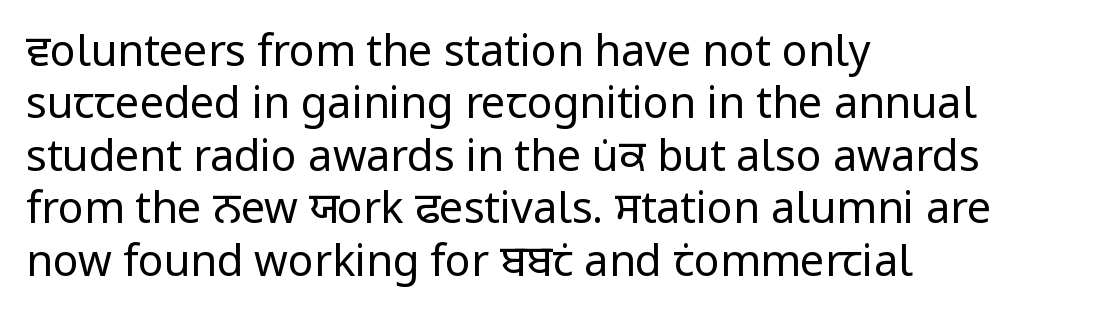
{"serif": "no", "italic": "no", "bold": "no", "weight": "regular", "width": "normal", "stroke_contrast": "low", "x_height": "medium", "monospaced": "no", "underline": "no", "align": "left", "line_spacing_ratio": 1.22, "letter_spacing": "normal", "letter_spacing_em": 0.0, "glyph_px": 43}
